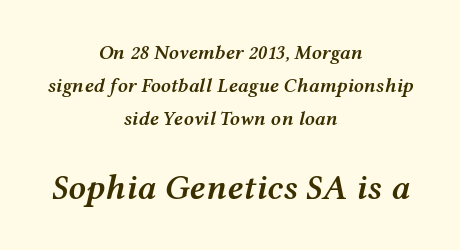
Honestly, the letter spacing is just normal — you wouldn't notice it. Is there much room between lines? A standard amount, neither cramped nor airy. The passage shown is typed in a proportional face where columns would drift. Every row of glyphs is offset so its center matches the block's center. Every letter is mildly thick-stroked: semibold rather than bold. Quick note: italic.
